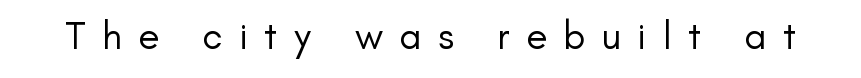
Counters stay open thanks to moderate or lighter strokes. Proportional: the letters do not fall into vertical columns. Glyph-to-glyph distance is far greater than everyday printed text. Glance below the letters and you will spot only blank space.
